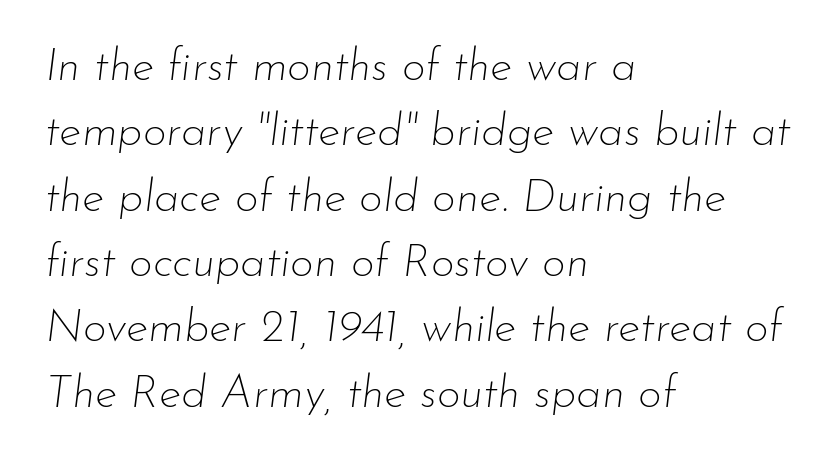
{"italic": "yes", "lean": "right", "slant_degrees": 7, "bold": "no", "weight": "thin", "width": "normal", "stroke_contrast": "low", "x_height": "small", "monospaced": "no", "underline": "no", "align": "left", "line_spacing": "normal", "line_spacing_ratio": 1.42, "letter_spacing": "normal", "letter_spacing_em": 0.0, "glyph_px": 46}
